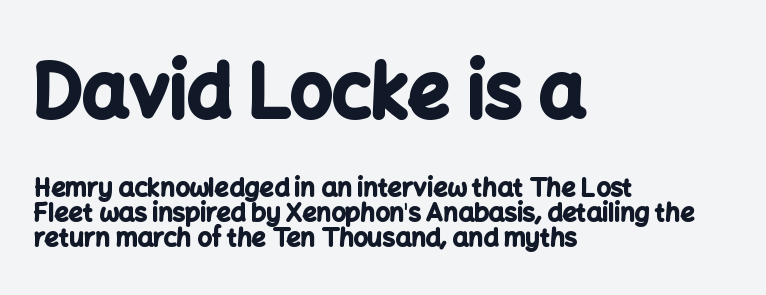
Q: Is the text bold? A: Yes.
Q: Is the text italic (slanted)? A: No, it is upright.
Q: Is the typeface a serif or a sans-serif typeface? A: Sans-serif.
Q: Is the text underlined? A: No.
Q: How is the paragraph aligned? A: Left-aligned.
Q: Is the spacing between letters normal or unusually wide? A: Normal.
Q: Is the spacing between lines tight, normal or loose? A: Tight.
Q: Which block of text is set in a larger size, the first (top) or the second (bottom)? A: The first (top) one.
Q: Width (condensed, normal, or wide)? A: Normal.
Q: Stroke contrast? A: Low.
Q: x-height? A: Medium.
Q: Monospaced? A: No.
